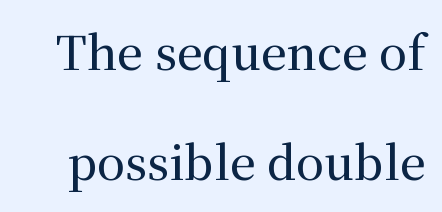
Q: Is the text italic (slanted)? A: No, it is upright.
Q: Is the typeface a serif or a sans-serif typeface? A: Serif.
Q: Is the text underlined? A: No.
Q: Is the spacing between letters normal or unusually wide? A: Normal.
Q: Is the spacing between lines tight, normal or loose? A: Loose.
Q: Width (condensed, normal, or wide)? A: Normal.
Q: Stroke contrast? A: Medium.
Q: x-height? A: Medium.
Q: Monospaced? A: No.
